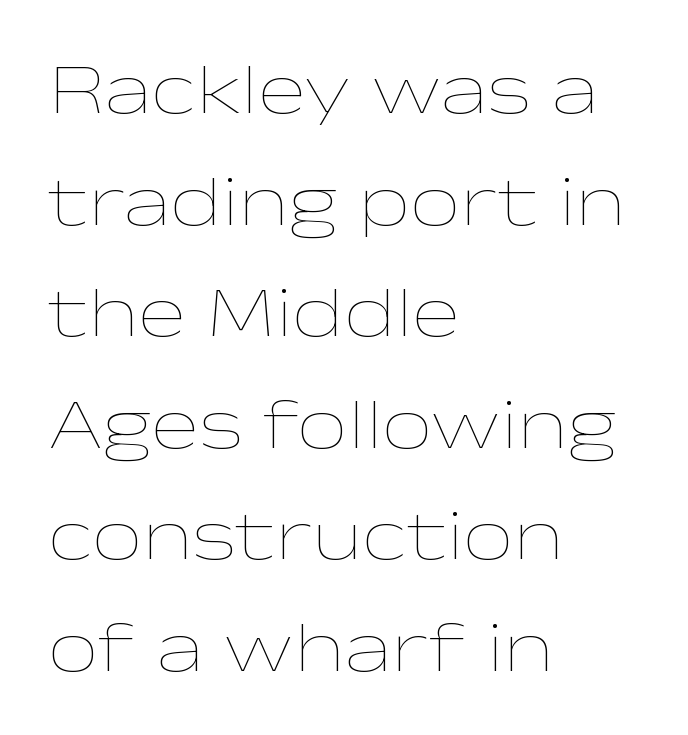
The weight would be labelled regular, book, light, or lighter still. Is this a fixed-width face? No — the glyphs have proportional, varying widths. Each new line begins a customary step beneath the previous one. A student would call this left alignment; a typographer would say flush left, rag right. A bare baseline throughout the passage. What stands out about the letter spacing? Nothing — it is the standard amount.
